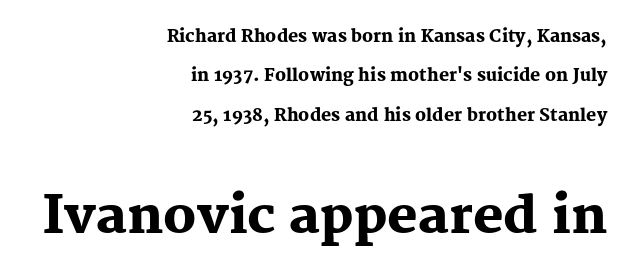
{"serif": "yes", "italic": "no", "bold": "yes", "weight": "heavy", "width": "normal", "stroke_contrast": "medium", "x_height": "medium", "monospaced": "no", "underline": "no", "align": "right", "line_spacing": "loose", "line_spacing_ratio": 2.32, "letter_spacing": "normal", "letter_spacing_em": 0.0, "larger_block": "second", "size_ratio": 3.0, "glyph_px": 51}
